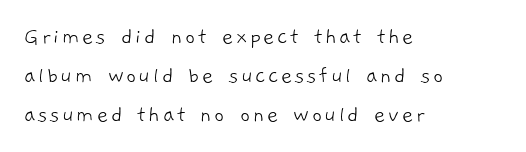
{"bold": "no", "underline": "no", "align": "left", "line_spacing": "normal", "line_spacing_ratio": 1.63, "glyph_px": 24}
